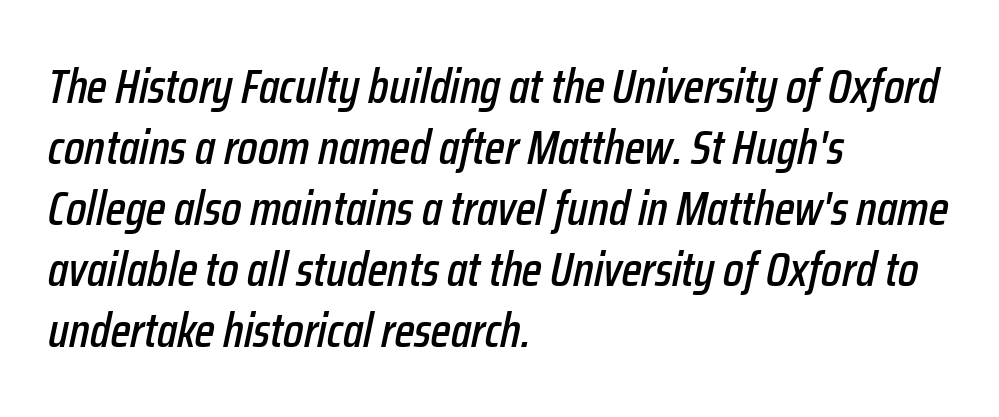
The image shows 48 px condensed type, italic (leaning right); set left-aligned, normal line spacing (1.27x), normal letter spacing, not underlined; low stroke contrast and a medium x-height.
